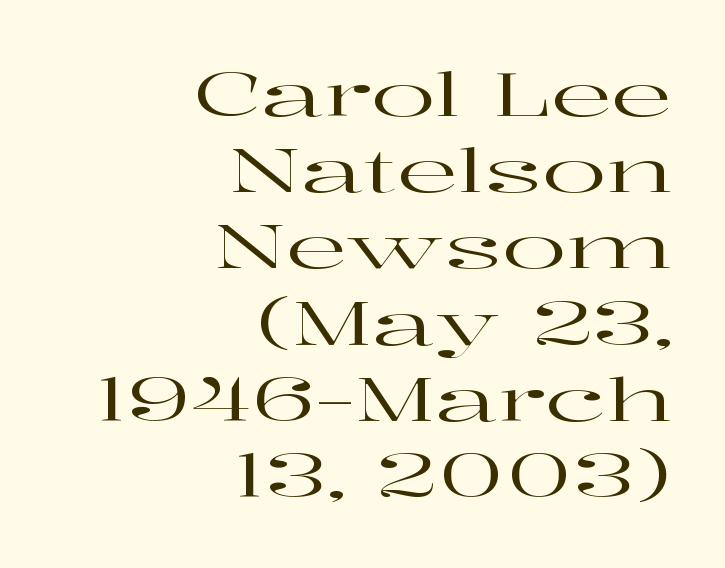
Q: Is the text italic (slanted)? A: No, it is upright.
Q: Is the typeface a serif or a sans-serif typeface? A: Serif.
Q: Is the text underlined? A: No.
Q: How is the paragraph aligned? A: Right-aligned.
Q: Is the spacing between letters normal or unusually wide? A: Normal.
Q: Is the spacing between lines tight, normal or loose? A: Normal.
Q: Width (condensed, normal, or wide)? A: Wide.
Q: Stroke contrast? A: High.
Q: x-height? A: Medium.
Q: Monospaced? A: No.
